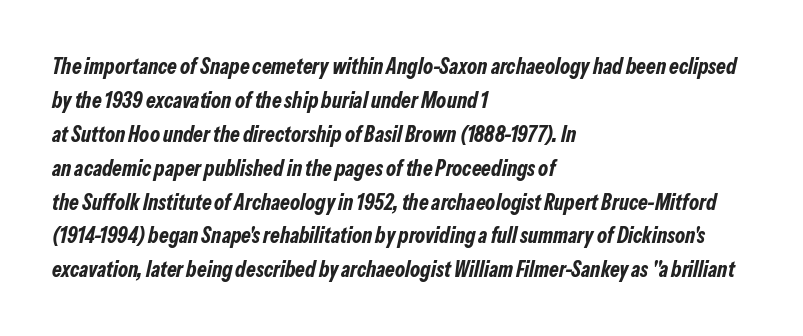
{"italic": "yes", "lean": "right", "slant_degrees": 13, "bold": "yes", "underline": "no", "align": "left", "line_spacing": "normal", "line_spacing_ratio": 1.54, "letter_spacing": "normal", "letter_spacing_em": 0.0, "glyph_px": 22}
